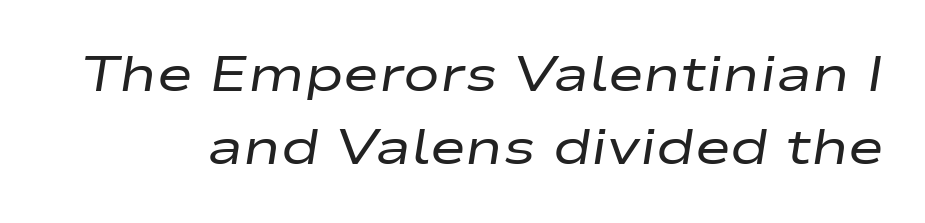
{"italic": "yes", "lean": "right", "slant_degrees": 9, "bold": "no", "weight": "regular", "width": "wide", "stroke_contrast": "low", "x_height": "medium", "monospaced": "no", "underline": "no", "line_spacing": "normal", "line_spacing_ratio": 1.48, "letter_spacing": "normal", "letter_spacing_em": 0.0, "glyph_px": 49}
